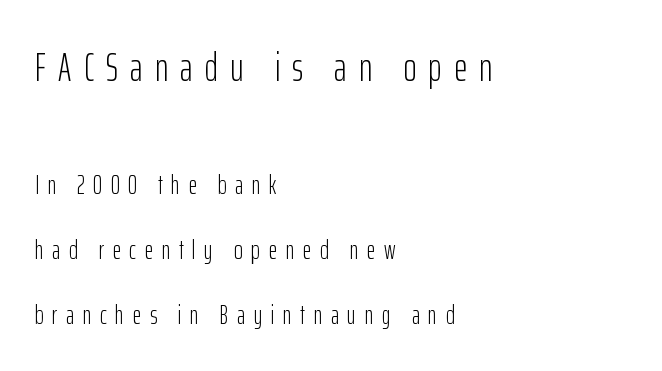
Baseline-to-baseline distance is far greater than the letter height. The string is rendered with underlining switched off. Does the copy run flush right? No — it runs flush left. This sample has the flowing, uneven cadence of proportional lettering. Type style note: lacks serifs. Glyph-to-glyph distance is far greater than everyday printed text.
